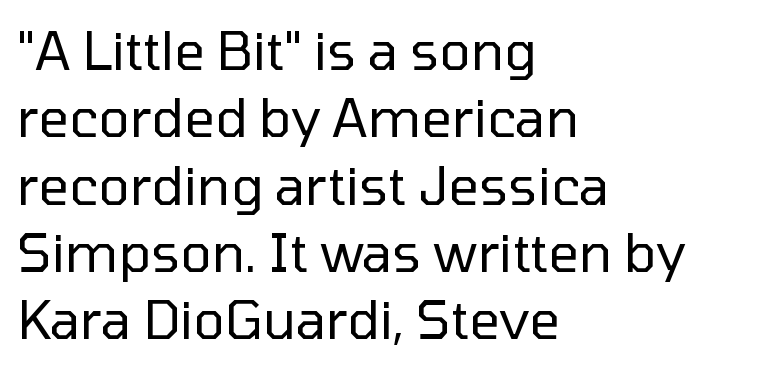
Q: Is the text bold? A: No.
Q: Is the text italic (slanted)? A: No, it is upright.
Q: Is the typeface a serif or a sans-serif typeface? A: Sans-serif.
Q: Is the text underlined? A: No.
Q: How is the paragraph aligned? A: Left-aligned.
Q: Is the spacing between letters normal or unusually wide? A: Normal.
Q: Is the spacing between lines tight, normal or loose? A: Normal.
Q: Width (condensed, normal, or wide)? A: Normal.
Q: Stroke contrast? A: Low.
Q: x-height? A: Medium.
Q: Monospaced? A: No.
